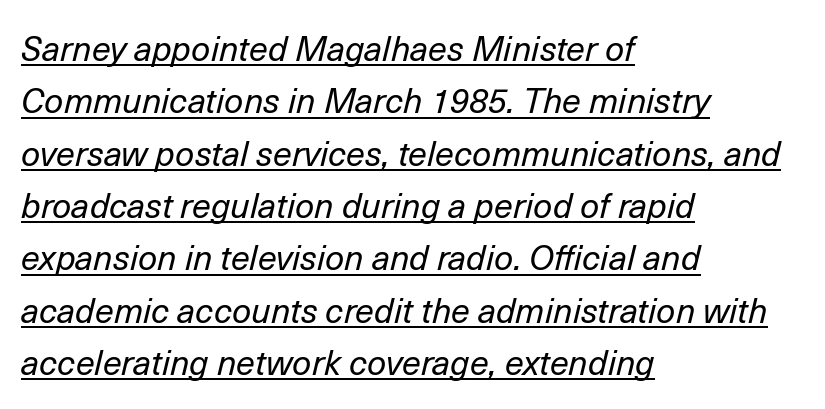
The image shows 34 px regular-weight type, italic (leaning right); set left-aligned, normal line spacing (1.54x), normal letter spacing, underlined; low stroke contrast and a medium x-height.
